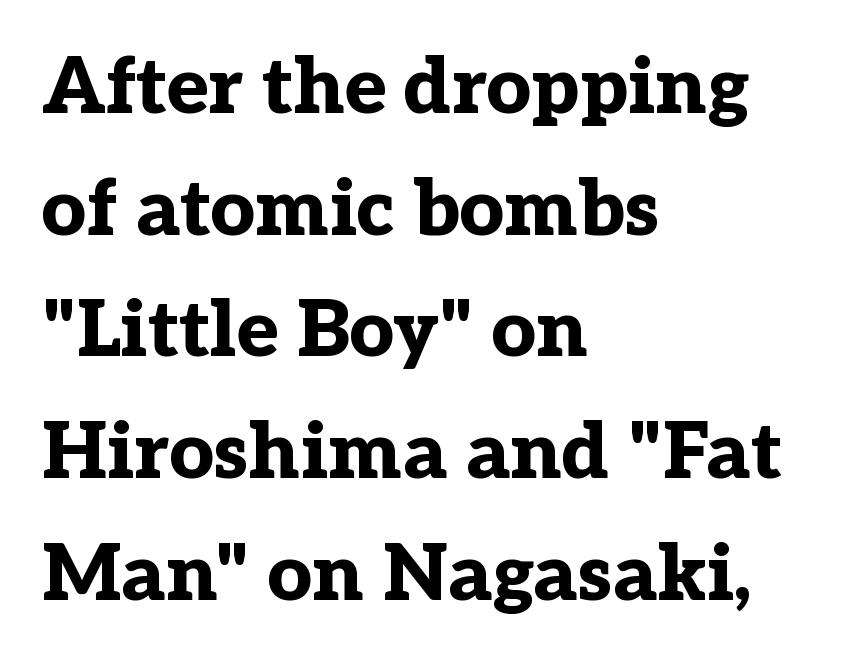
Q: Is the text bold? A: Yes.
Q: Is the text italic (slanted)? A: No, it is upright.
Q: Is the typeface a serif or a sans-serif typeface? A: Serif.
Q: Is the text underlined? A: No.
Q: How is the paragraph aligned? A: Left-aligned.
Q: Is the spacing between letters normal or unusually wide? A: Normal.
Q: Is the spacing between lines tight, normal or loose? A: Normal.
Q: Width (condensed, normal, or wide)? A: Normal.
Q: Stroke contrast? A: Low.
Q: x-height? A: Medium.
Q: Monospaced? A: No.
